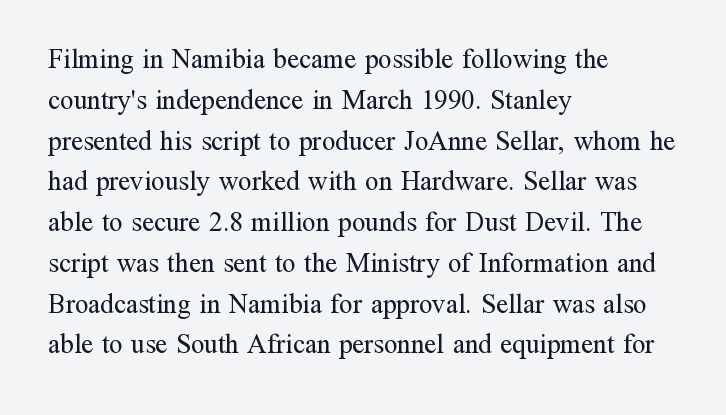
The image shows 27 px text type, upright; set left-aligned, normal line spacing (1.51x), normal letter spacing, not underlined.
